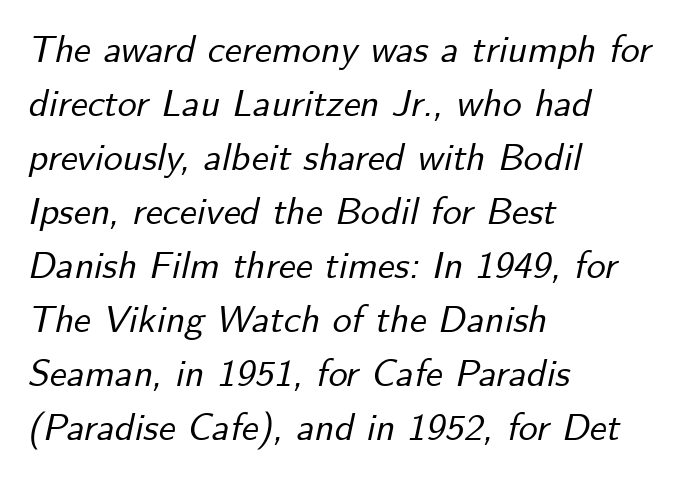
The image shows 38 px text type, italic (leaning right); set left-aligned, normal line spacing (1.42x), normal letter spacing, not underlined; low stroke contrast and a small x-height.
